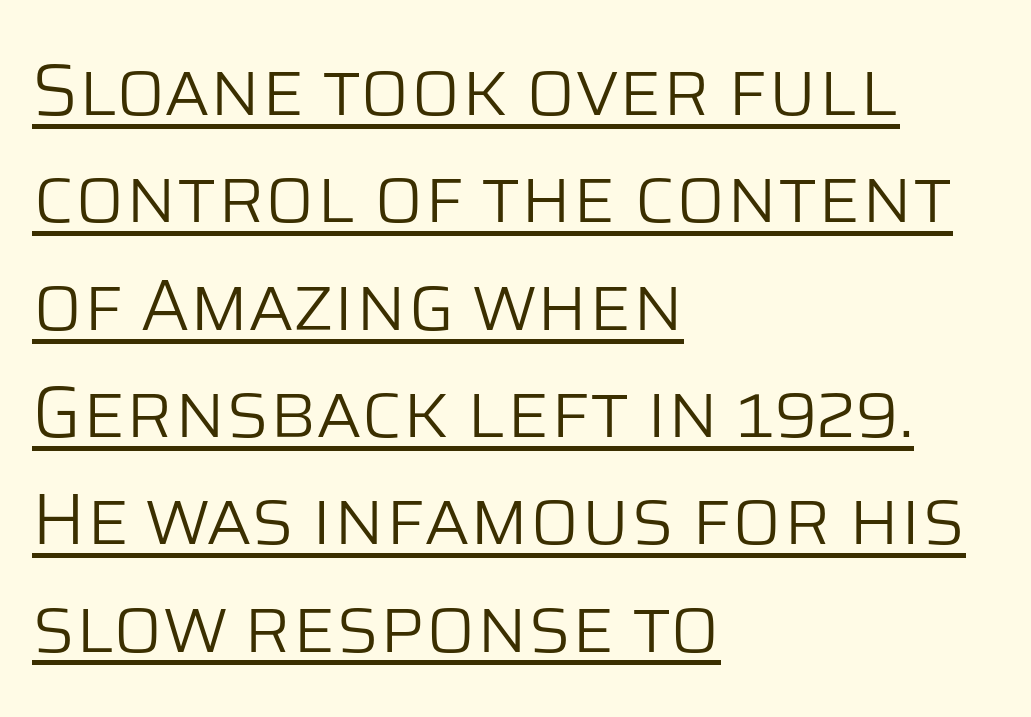
The passage shown is typeset with a sans-serif family. Rendered with straight, roman letterforms. Is the stroke heavy? The answer is a plain regular-or-lighter. The paragraph has a hard left edge and a soft right edge. Do the characters align in a grid? No, the font is proportional. Does extra space separate the letters? No, they use regular spacing.
